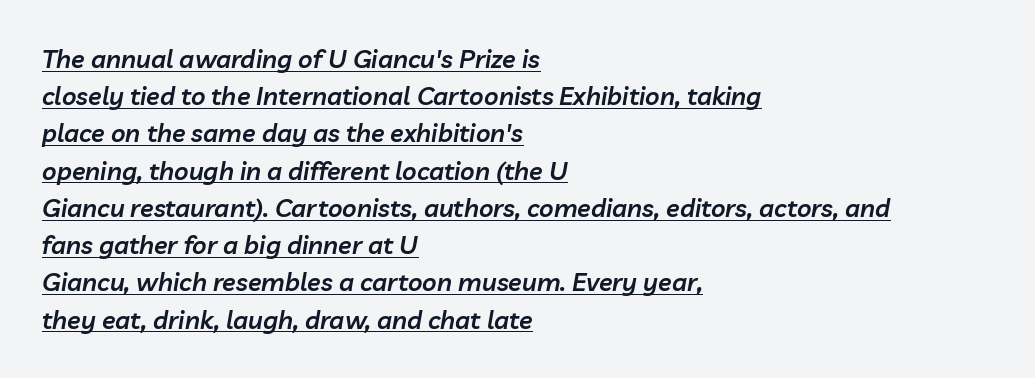
Q: Is the text bold? A: Semi-bold.
Q: Is the text italic (slanted)? A: Yes, it leans right by about 10 degrees.
Q: Is the text underlined? A: Yes.
Q: How is the paragraph aligned? A: Left-aligned.
Q: Is the spacing between letters normal or unusually wide? A: Normal.
Q: Is the spacing between lines tight, normal or loose? A: Normal.
